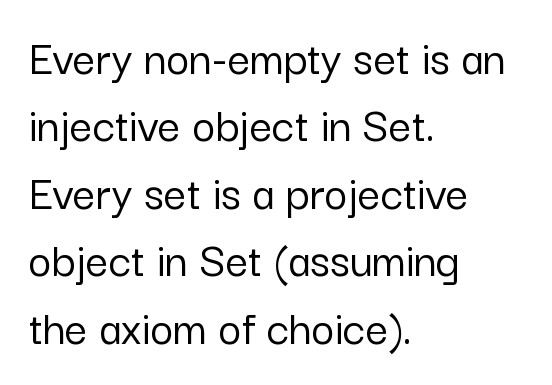
Q: Is the text italic (slanted)? A: No, it is upright.
Q: Is the typeface a serif or a sans-serif typeface? A: Sans-serif.
Q: Is the text underlined? A: No.
Q: How is the paragraph aligned? A: Left-aligned.
Q: Is the spacing between letters normal or unusually wide? A: Normal.
Q: Is the spacing between lines tight, normal or loose? A: Normal.
Q: Width (condensed, normal, or wide)? A: Normal.
Q: Stroke contrast? A: Low.
Q: x-height? A: Medium.
Q: Monospaced? A: No.
